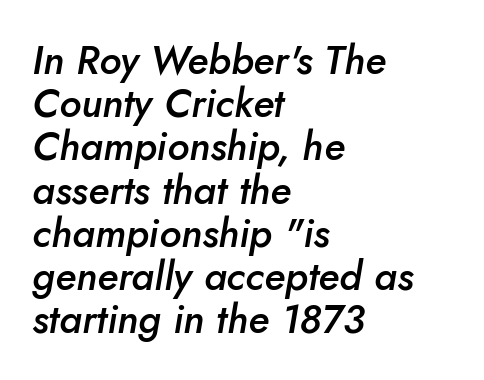
Q: Is the text bold? A: Semi-bold.
Q: Is the text italic (slanted)? A: Yes, it leans right by about 10 degrees.
Q: Is the text underlined? A: No.
Q: How is the paragraph aligned? A: Left-aligned.
Q: Is the spacing between letters normal or unusually wide? A: Normal.
Q: Is the spacing between lines tight, normal or loose? A: Tight.
Q: Width (condensed, normal, or wide)? A: Normal.
Q: Stroke contrast? A: Low.
Q: x-height? A: Small.
Q: Monospaced? A: No.
